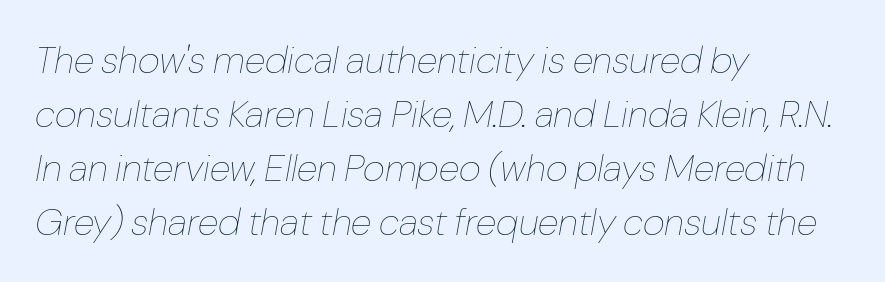
Q: Is the text bold? A: No.
Q: Is the text italic (slanted)? A: Yes, it leans right by about 10 degrees.
Q: Is the text underlined? A: No.
Q: How is the paragraph aligned? A: Left-aligned.
Q: Is the spacing between letters normal or unusually wide? A: Normal.
Q: Is the spacing between lines tight, normal or loose? A: Normal.
Q: Width (condensed, normal, or wide)? A: Normal.
Q: Stroke contrast? A: Low.
Q: x-height? A: Medium.
Q: Monospaced? A: No.
